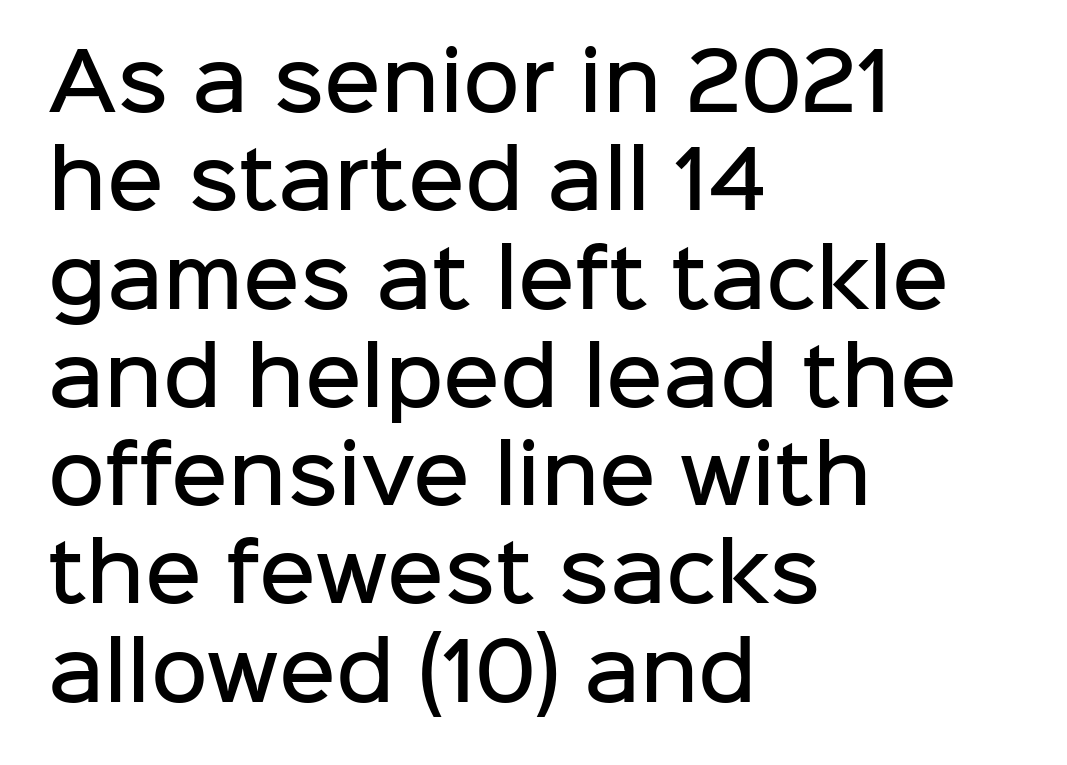
{"serif": "no", "italic": "no", "bold": "semi", "weight": "semibold", "width": "normal", "stroke_contrast": "low", "x_height": "medium", "monospaced": "no", "underline": "no", "align": "left", "line_spacing": "normal", "line_spacing_ratio": 1.26, "letter_spacing": "normal", "letter_spacing_em": 0.0, "glyph_px": 78}
